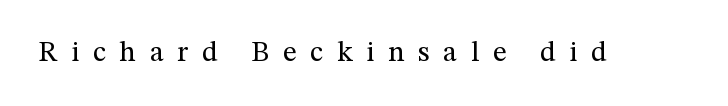
{"serif": "yes", "italic": "no", "bold": "no", "weight": "regular", "width": "normal", "stroke_contrast": "medium", "x_height": "medium", "monospaced": "no", "underline": "no", "letter_spacing": "wide", "letter_spacing_em": 0.47, "glyph_px": 29}
